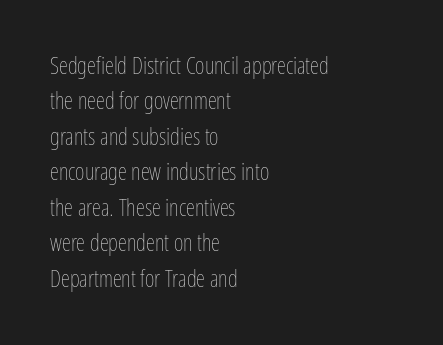
The image shows 23 px text type, upright; set left-aligned, normal line spacing (1.54x), normal letter spacing, not underlined.
